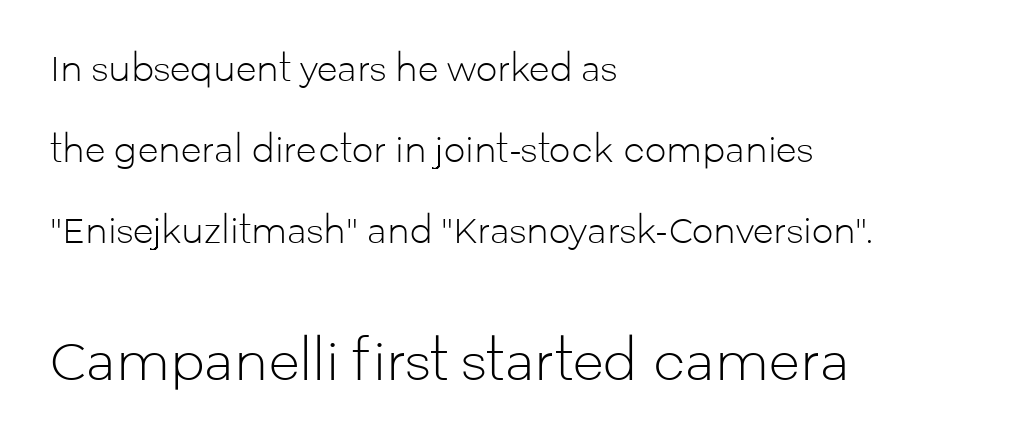
{"serif": "no", "italic": "no", "bold": "no", "weight": "light", "width": "normal", "stroke_contrast": "low", "x_height": "medium", "monospaced": "no", "underline": "no", "align": "left", "line_spacing": "loose", "line_spacing_ratio": 2.38, "letter_spacing": "normal", "letter_spacing_em": 0.0, "larger_block": "second", "size_ratio": 1.5, "glyph_px": 51}
